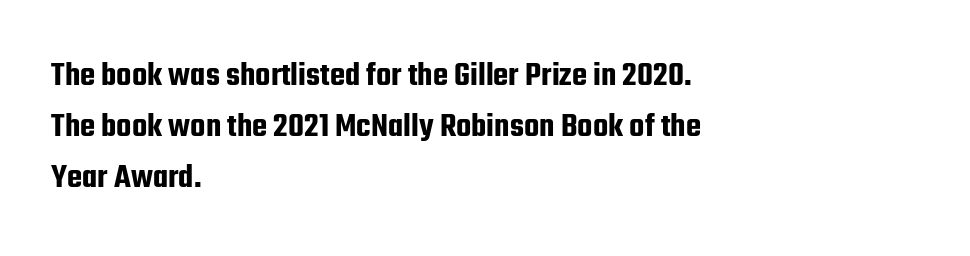
Is there much room between lines? A standard amount, neither cramped nor airy. Characters remain perfectly vertical along every line. Anything drawn beneath the words? Only blank space. The face used here is proportionally spaced, like ordinary book or web type. Typeset ragged right — the left edge is the straight one. Is the letter spacing exaggerated? No — it looks like the ordinary default.
